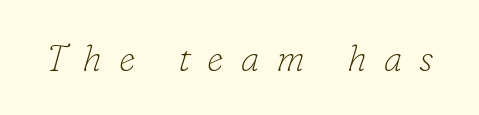
{"serif": "yes", "italic": "yes", "lean": "right", "slant_degrees": 16, "bold": "no", "weight": "thin", "width": "normal", "stroke_contrast": "low", "x_height": "small", "monospaced": "no", "underline": "no", "letter_spacing": "wide", "letter_spacing_em": 0.46, "glyph_px": 37}
